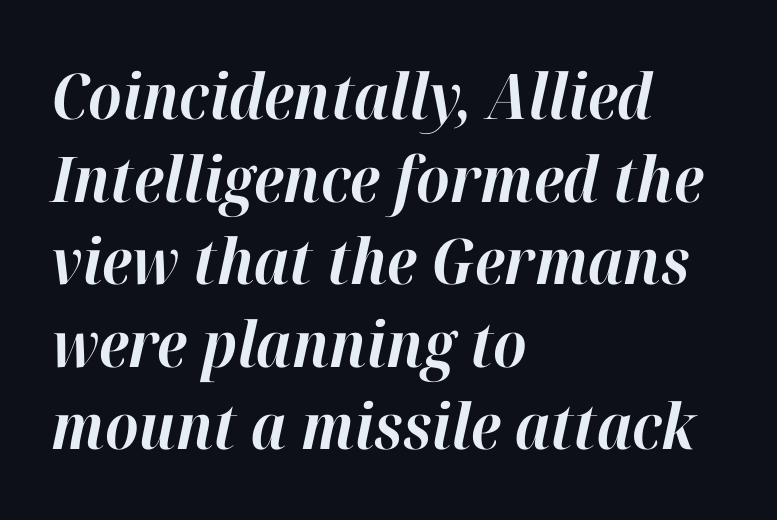
Q: Is the text bold? A: Yes.
Q: Is the text italic (slanted)? A: Yes, it leans right by about 12 degrees.
Q: Is the text underlined? A: No.
Q: How is the paragraph aligned? A: Left-aligned.
Q: Is the spacing between letters normal or unusually wide? A: Normal.
Q: Is the spacing between lines tight, normal or loose? A: Normal.
Q: Width (condensed, normal, or wide)? A: Normal.
Q: Stroke contrast? A: High.
Q: x-height? A: Medium.
Q: Monospaced? A: No.
